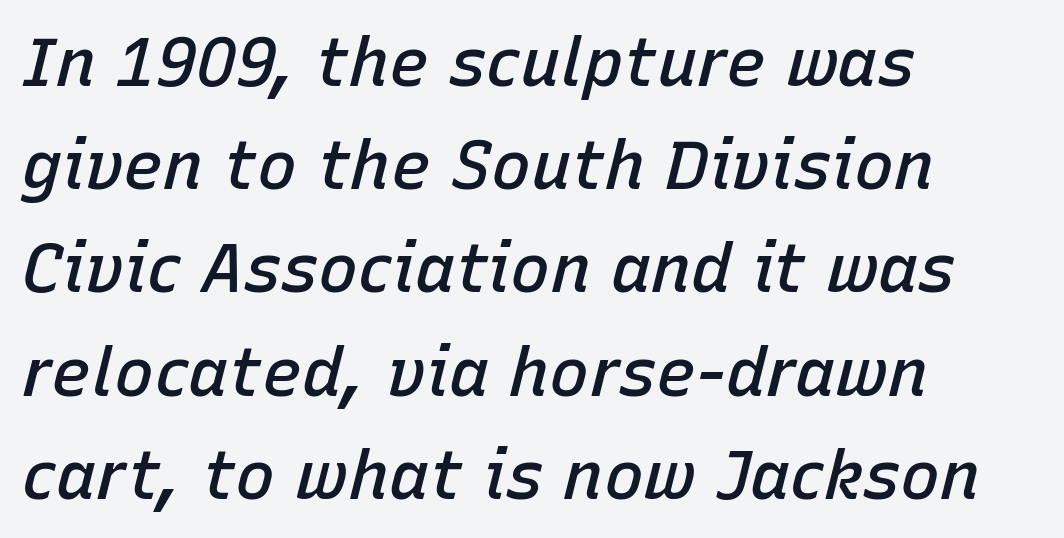
The image shows 67 px semibold type, italic (leaning right); set left-aligned, normal line spacing (1.54x), normal letter spacing, not underlined; low stroke contrast and a medium x-height.
